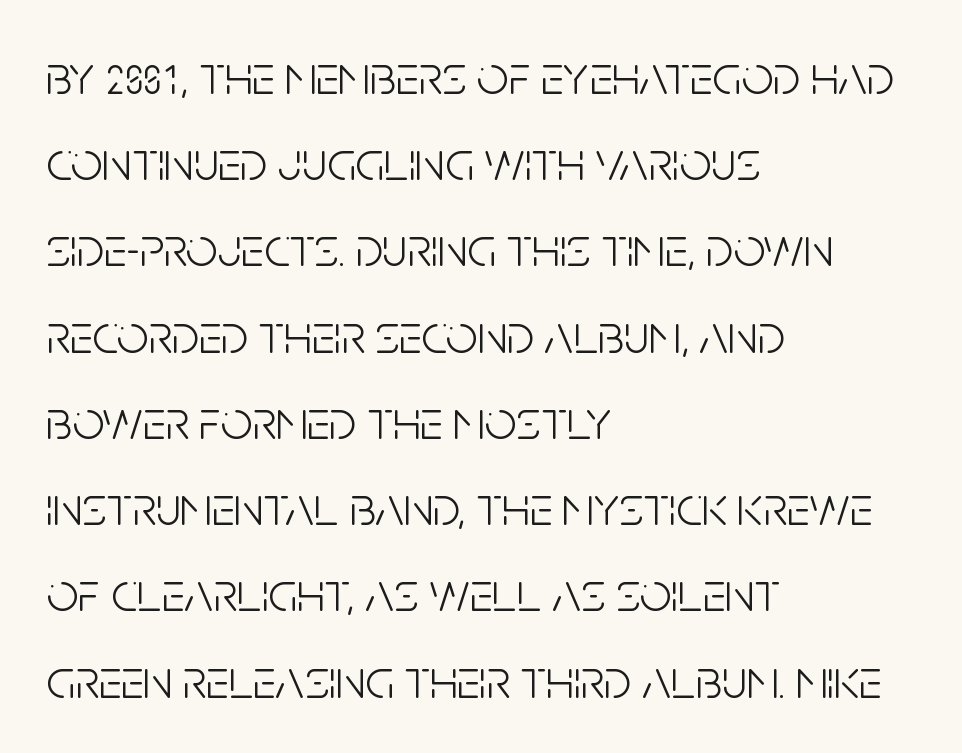
Q: Is the text bold? A: No.
Q: Is the text italic (slanted)? A: No, it is upright.
Q: Is the typeface a serif or a sans-serif typeface? A: Sans-serif.
Q: Is the text underlined? A: No.
Q: How is the paragraph aligned? A: Left-aligned.
Q: Is the spacing between letters normal or unusually wide? A: Normal.
Q: Is the spacing between lines tight, normal or loose? A: Normal.
Q: Width (condensed, normal, or wide)? A: Condensed.
Q: Stroke contrast? A: Low.
Q: x-height? A: Large.
Q: Monospaced? A: No.
